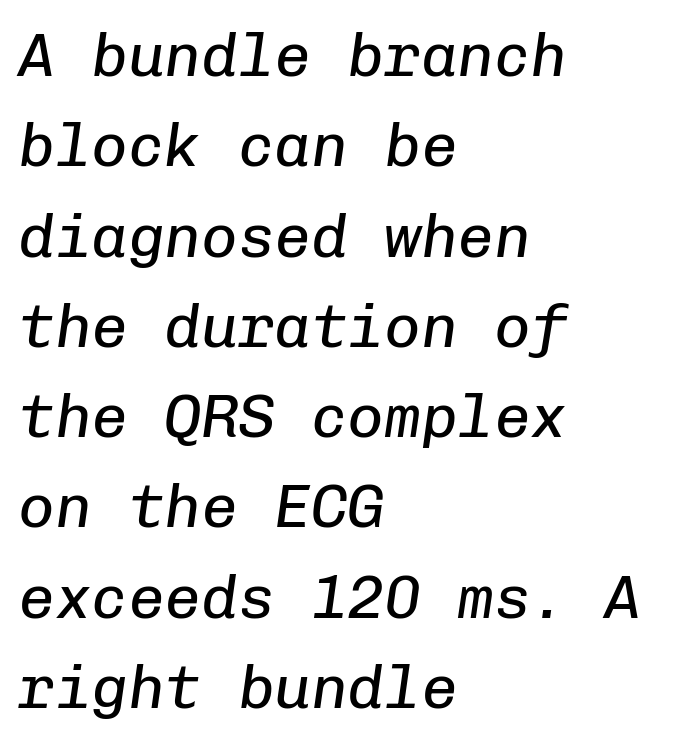
A classic flush-left, rag-right setting is used for this passage. Counters stay open thanks to moderate or lighter strokes. Note the uniform advance width — an 'i' takes as much space as an 'm'. In terms of leading, this rendering sits right in the middle. Quick note: italic.
